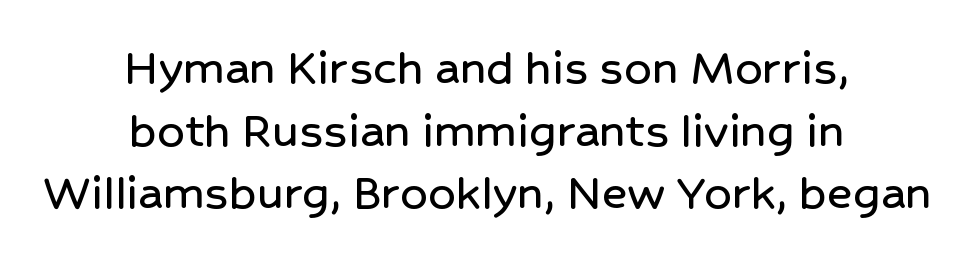
The image shows 54 px sans-serif type, upright; set centered, line spacing 1.16x, normal letter spacing, not underlined; low stroke contrast and a medium x-height.
